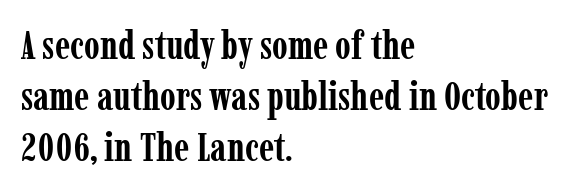
The strokes are fattened all the way to bold. Casual observation: everything's shoved over to the left. Successive baselines arrive at the customary interval. Tracking here is standard; glyphs follow each other at the usual distance. It's the straight-up-and-down kind of type. Bare-footed words on every line.
